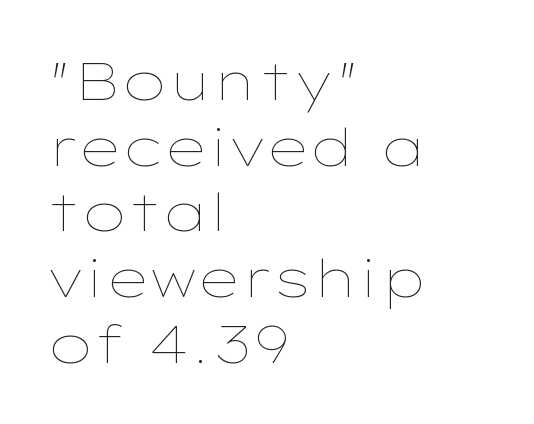
Q: Is the text bold? A: No.
Q: Is the text italic (slanted)? A: No, it is upright.
Q: Is the text underlined? A: No.
Q: How is the paragraph aligned? A: Left-aligned.
Q: Is the spacing between letters normal or unusually wide? A: Normal.
Q: Width (condensed, normal, or wide)? A: Wide.
Q: Stroke contrast? A: Low.
Q: x-height? A: Medium.
Q: Monospaced? A: No.
